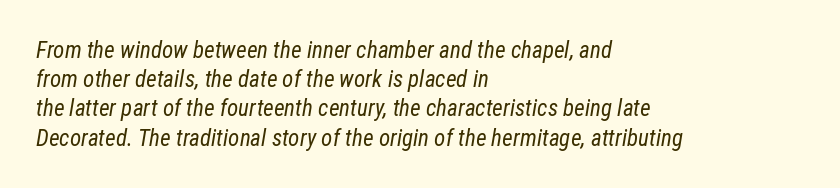
The image shows 23 px text type, italic (leaning right); set left-aligned, normal line spacing (1.27x), normal letter spacing, not underlined.
